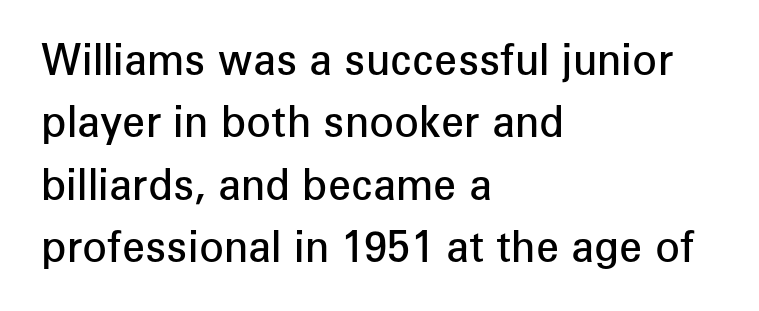
The passage shown is typeset with a sans-serif family. Posture: vertical. Observe the ordinary spacing: letters are neighbours, not strangers. Where is the straight margin? On the left.
